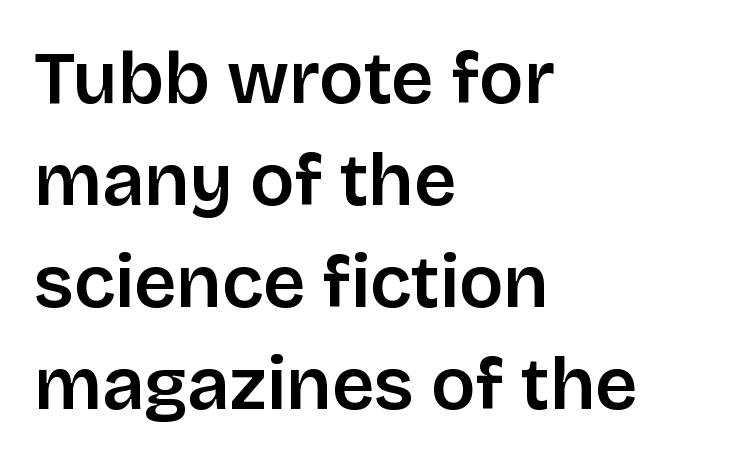
Q: Is the text italic (slanted)? A: No, it is upright.
Q: Is the typeface a serif or a sans-serif typeface? A: Sans-serif.
Q: Is the text underlined? A: No.
Q: How is the paragraph aligned? A: Left-aligned.
Q: Is the spacing between letters normal or unusually wide? A: Normal.
Q: Is the spacing between lines tight, normal or loose? A: Normal.
Q: Width (condensed, normal, or wide)? A: Normal.
Q: Stroke contrast? A: Low.
Q: x-height? A: Large.
Q: Monospaced? A: No.
